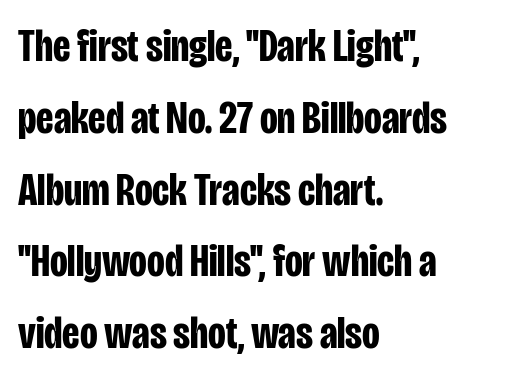
The image shows 46 px bold, condensed sans-serif type, upright; set left-aligned, normal line spacing (1.56x), normal letter spacing, not underlined; low stroke contrast and a large x-height.
